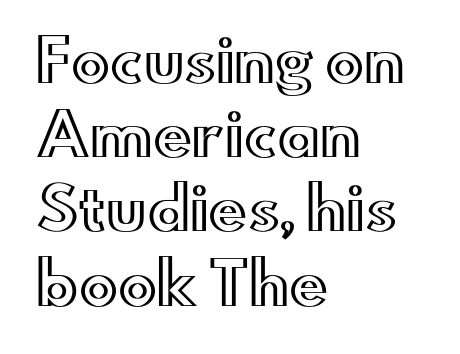
Q: Is the text italic (slanted)? A: No, it is upright.
Q: Is the text underlined? A: No.
Q: How is the paragraph aligned? A: Left-aligned.
Q: Is the spacing between letters normal or unusually wide? A: Normal.
Q: Is the spacing between lines tight, normal or loose? A: Normal.
Q: Width (condensed, normal, or wide)? A: Wide.
Q: x-height? A: Small.
Q: Monospaced? A: No.
